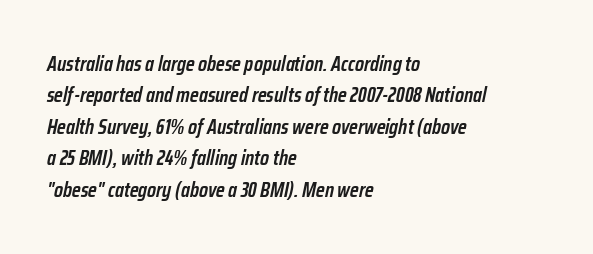
The image shows 21 px text type, italic (leaning right); set left-aligned, normal line spacing (1.5x), normal letter spacing, not underlined.
